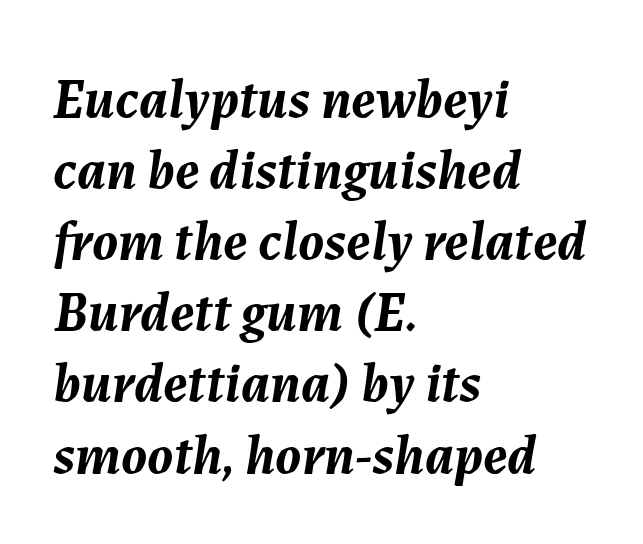
Here the designer chose a conventional face with non-uniform glyph widths. The words here are not underlined. The lines sit at an ordinary, default distance from one another. Here the glyphs are tracked normally, forming tight word shapes. You can tell it's italic because the verticals aren't actually vertical.
